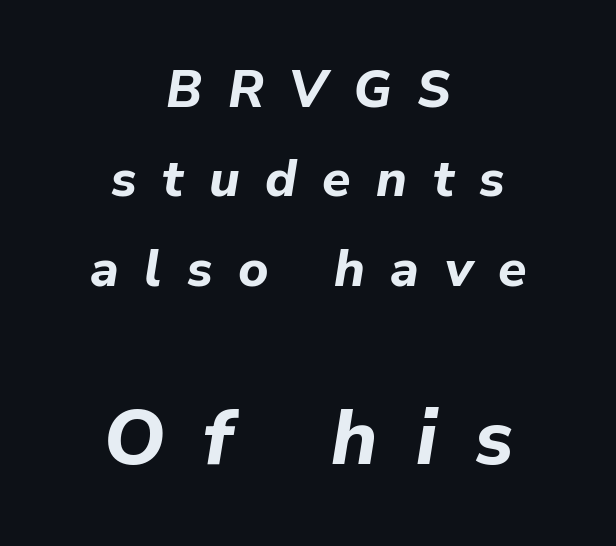
Q: Is the text bold? A: Yes.
Q: Is the text italic (slanted)? A: Yes, it leans right by about 9 degrees.
Q: Is the text underlined? A: No.
Q: How is the paragraph aligned? A: Centered.
Q: Is the spacing between letters normal or unusually wide? A: Unusually wide.
Q: Which block of text is set in a larger size, the first (top) or the second (bottom)? A: The second (bottom) one.
Q: Width (condensed, normal, or wide)? A: Normal.
Q: Stroke contrast? A: Low.
Q: x-height? A: Medium.
Q: Monospaced? A: No.
